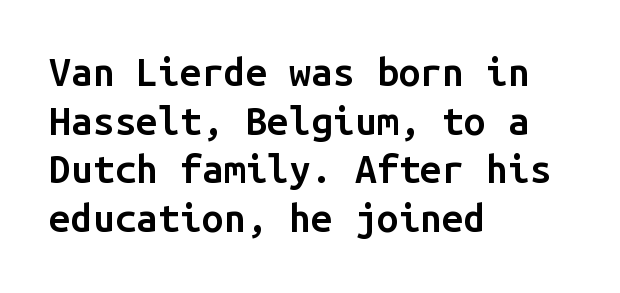
Q: Is the text bold? A: Semi-bold.
Q: Is the text italic (slanted)? A: No, it is upright.
Q: Is the typeface a serif or a sans-serif typeface? A: Sans-serif.
Q: Is the text underlined? A: No.
Q: How is the paragraph aligned? A: Left-aligned.
Q: Is the spacing between letters normal or unusually wide? A: Normal.
Q: Is the spacing between lines tight, normal or loose? A: Normal.
Q: Width (condensed, normal, or wide)? A: Normal.
Q: Stroke contrast? A: Low.
Q: x-height? A: Medium.
Q: Monospaced? A: Yes.
